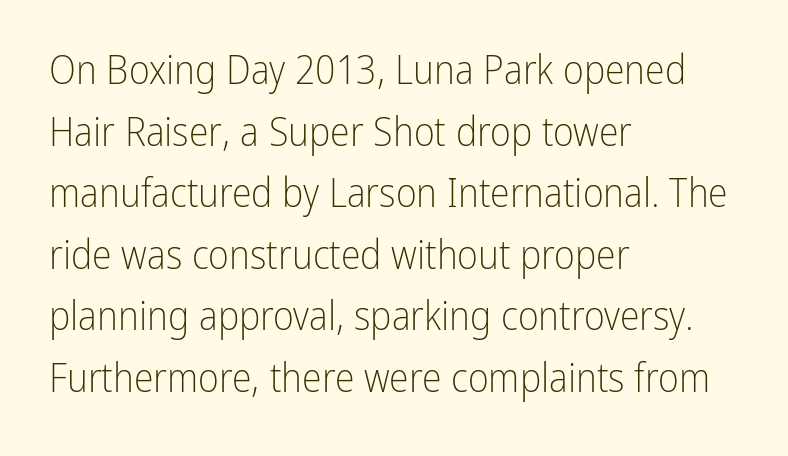
The image shows 40 px light, condensed sans-serif type, upright; set left-aligned, normal line spacing (1.54x), normal letter spacing, not underlined; low stroke contrast and a medium x-height.
